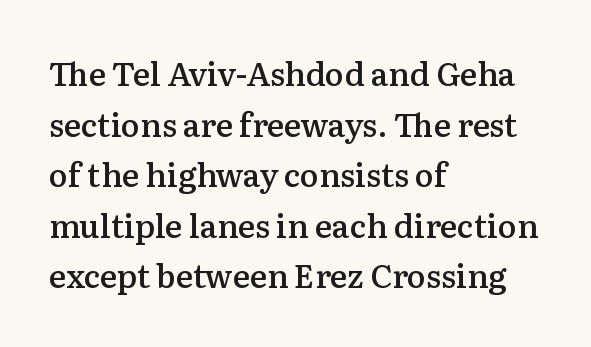
The image shows 32 px semibold serif type, upright; set left-aligned, normal line spacing (1.58x), normal letter spacing, not underlined; medium stroke contrast and a medium x-height.
